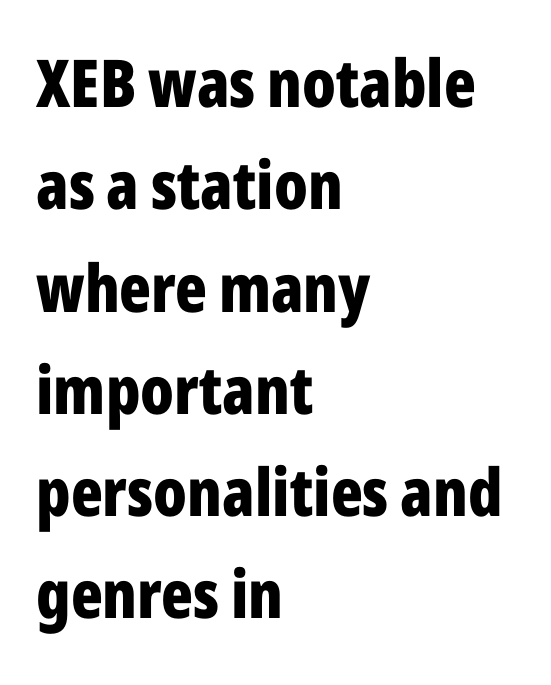
Q: Is the text bold? A: Yes.
Q: Is the text italic (slanted)? A: No, it is upright.
Q: Is the typeface a serif or a sans-serif typeface? A: Sans-serif.
Q: Is the text underlined? A: No.
Q: How is the paragraph aligned? A: Left-aligned.
Q: Is the spacing between letters normal or unusually wide? A: Normal.
Q: Is the spacing between lines tight, normal or loose? A: Normal.
Q: Width (condensed, normal, or wide)? A: Condensed.
Q: Stroke contrast? A: Low.
Q: x-height? A: Medium.
Q: Monospaced? A: No.
